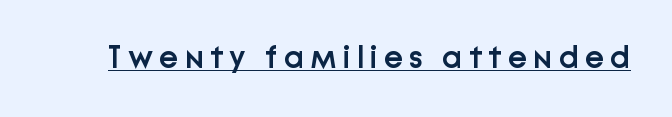
The image shows 32 px semibold sans-serif type, upright; set unusually wide letter spacing (+0.2 em), underlined; low stroke contrast and a medium x-height.
